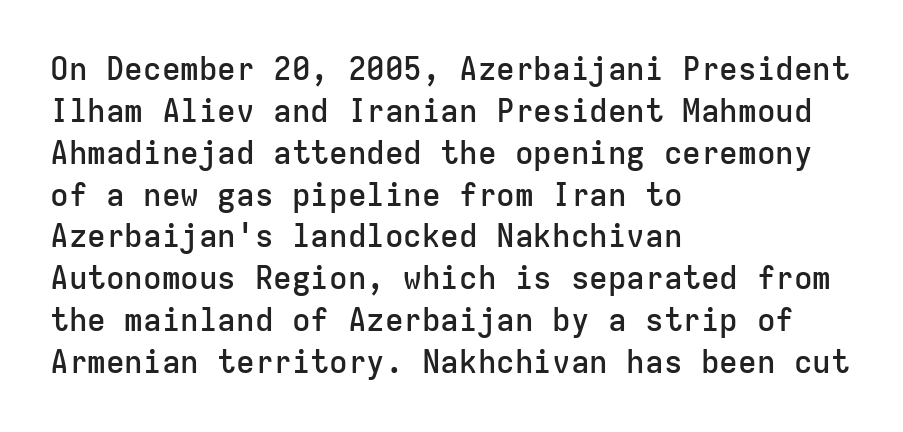
Q: Is the text bold? A: Semi-bold.
Q: Is the text italic (slanted)? A: No, it is upright.
Q: Is the typeface a serif or a sans-serif typeface? A: Sans-serif.
Q: Is the text underlined? A: No.
Q: How is the paragraph aligned? A: Left-aligned.
Q: Is the spacing between letters normal or unusually wide? A: Normal.
Q: Is the spacing between lines tight, normal or loose? A: Normal.
Q: Width (condensed, normal, or wide)? A: Normal.
Q: Stroke contrast? A: Low.
Q: x-height? A: Medium.
Q: Monospaced? A: Yes.
